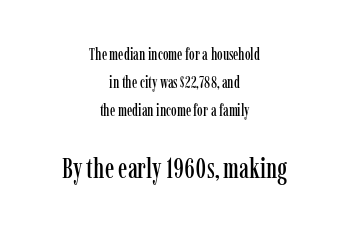
{"serif": "yes", "italic": "no", "width": "condensed", "stroke_contrast": "low", "x_height": "medium", "monospaced": "no", "underline": "no", "align": "center", "line_spacing_ratio": 1.76, "letter_spacing": "normal", "letter_spacing_em": 0.0, "larger_block": "second", "size_ratio": 1.75, "glyph_px": 28}
